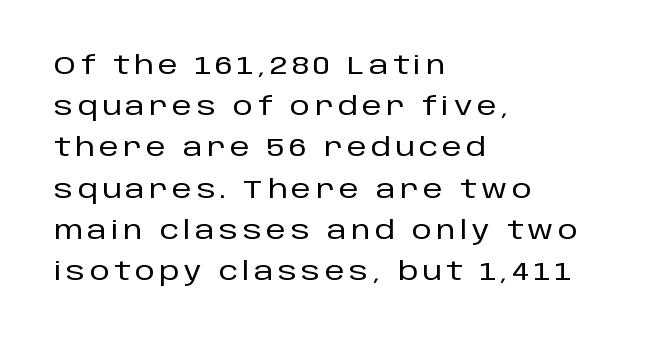
{"italic": "no", "underline": "no", "align": "left", "line_spacing": "normal", "line_spacing_ratio": 1.65, "glyph_px": 25}
